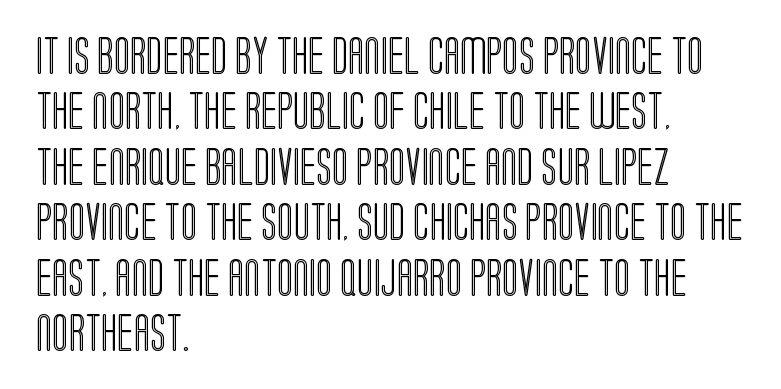
{"italic": "no", "width": "condensed", "x_height": "large", "monospaced": "no", "underline": "no", "align": "left", "line_spacing": "normal", "line_spacing_ratio": 1.46, "letter_spacing": "normal", "letter_spacing_em": 0.0, "glyph_px": 38}
